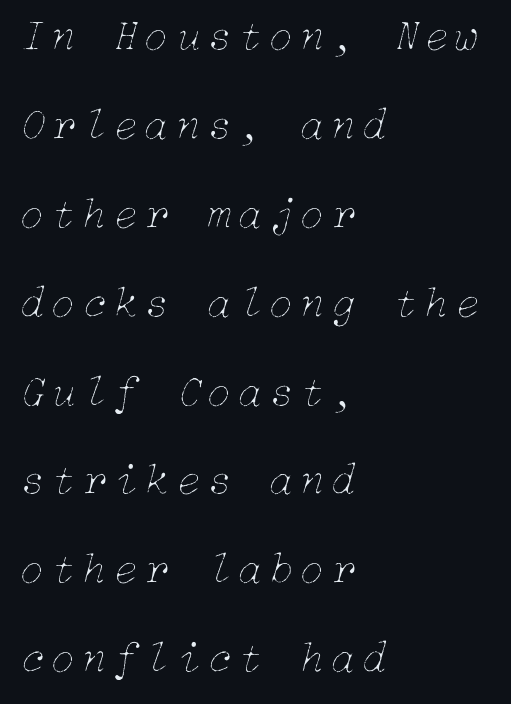
Leading: increased. No extra ink here — the face is not bold. Typeset ragged right — the left edge is the straight one. Observe the lean: these are italic letterforms. Any mark beneath the type? The region is blank.
